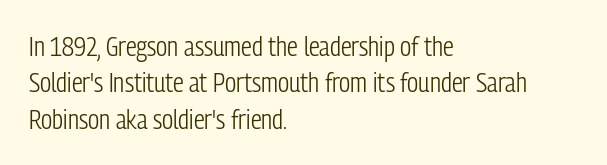
{"italic": "no", "bold": "no", "underline": "no", "align": "left", "line_spacing": "normal", "line_spacing_ratio": 1.35, "letter_spacing": "normal", "letter_spacing_em": 0.0, "glyph_px": 27}
